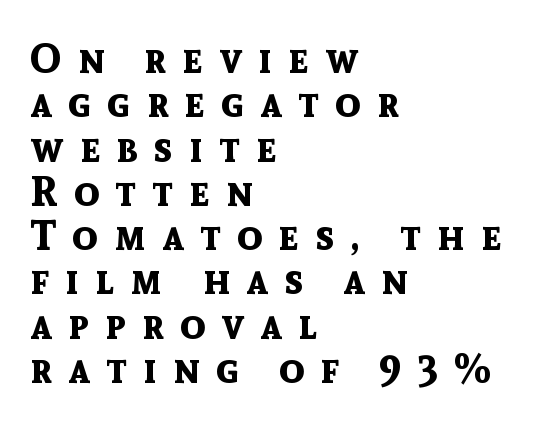
Q: Is the text bold? A: Yes.
Q: Is the text italic (slanted)? A: No, it is upright.
Q: Is the typeface a serif or a sans-serif typeface? A: Sans-serif.
Q: Is the text underlined? A: No.
Q: How is the paragraph aligned? A: Left-aligned.
Q: Is the spacing between letters normal or unusually wide? A: Unusually wide.
Q: Is the spacing between lines tight, normal or loose? A: Tight.
Q: Width (condensed, normal, or wide)? A: Normal.
Q: x-height? A: Medium.
Q: Monospaced? A: No.
